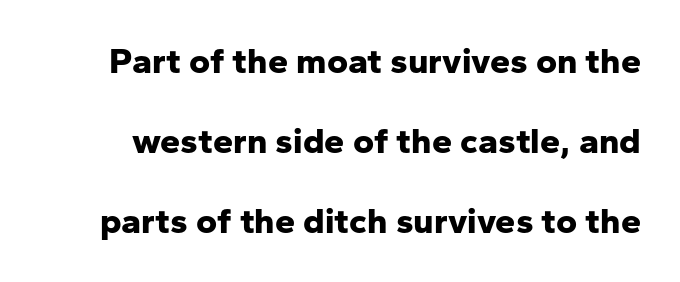
The image shows 36 px bold sans-serif type, upright; set loose line spacing (2.22x), normal letter spacing, not underlined; low stroke contrast and a medium x-height.
